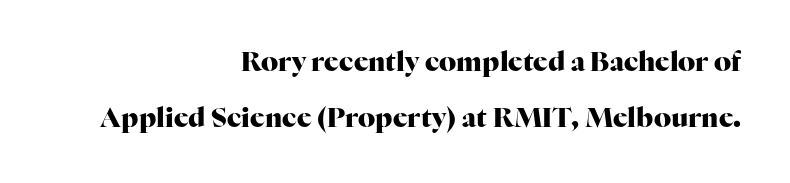
Q: Is the text bold? A: Yes.
Q: Is the text italic (slanted)? A: No, it is upright.
Q: Is the text underlined? A: No.
Q: How is the paragraph aligned? A: Right-aligned.
Q: Is the spacing between letters normal or unusually wide? A: Normal.
Q: Is the spacing between lines tight, normal or loose? A: Loose.
